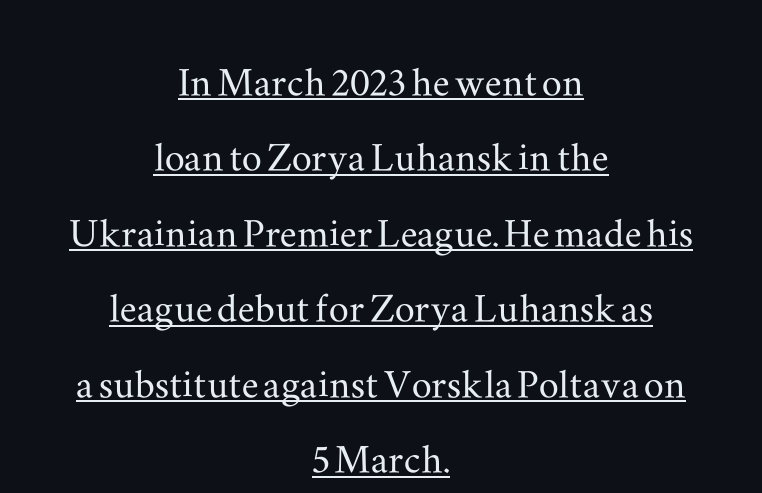
The image shows 50 px wide serif type, upright; set centered, normal line spacing (1.51x), normal letter spacing, underlined; medium stroke contrast and a small x-height.
